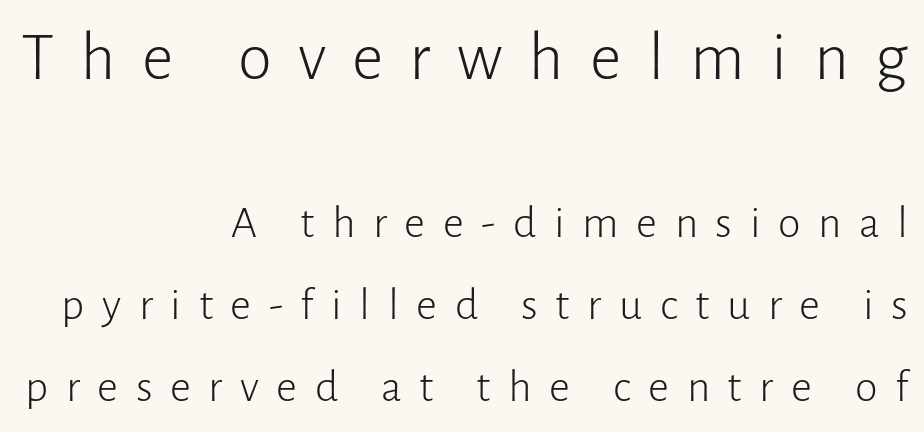
The image shows 69 px light sans-serif type, upright; set right-aligned, line spacing 1.79x, unusually wide letter spacing (+0.38 em), not underlined; the first (top) block is 1.5x larger; low stroke contrast and a medium x-height.
